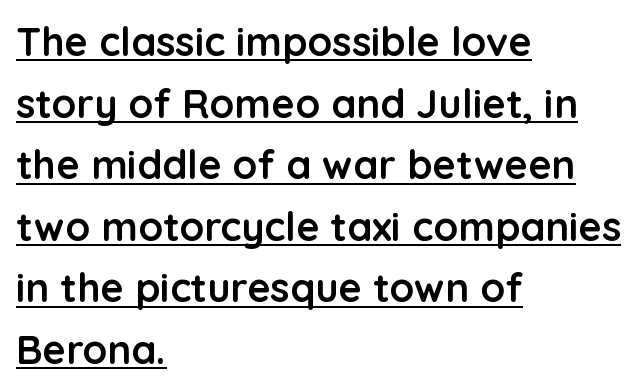
Q: Is the text bold? A: Yes.
Q: Is the text italic (slanted)? A: No, it is upright.
Q: Is the typeface a serif or a sans-serif typeface? A: Sans-serif.
Q: Is the text underlined? A: Yes.
Q: How is the paragraph aligned? A: Left-aligned.
Q: Is the spacing between letters normal or unusually wide? A: Normal.
Q: Is the spacing between lines tight, normal or loose? A: Normal.
Q: Width (condensed, normal, or wide)? A: Normal.
Q: Stroke contrast? A: Low.
Q: x-height? A: Medium.
Q: Monospaced? A: No.
